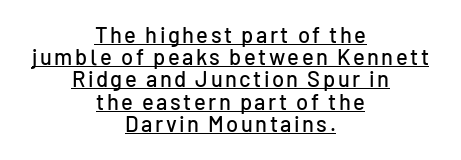
Vertically, the passage feels compressed, each row crowding the next. The specimen includes a rule beneath the text block's lines. Notice how the stems are strictly vertical — no italics here. Both edges are ragged and mirror each other, which tells us the setting is centered.
